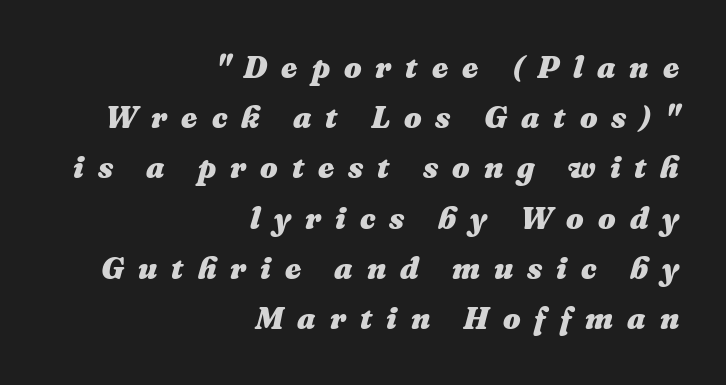
Here the designer chose a conventional face with non-uniform glyph widths. Is the block centered? No — it sits flush against the right margin. Plenty of ink on the page — the face is bold. Anything drawn beneath the words? Only blank space. A typesetter would call this leading conventional body-copy spacing. Tall strokes in this sample are angled rather than plumb.
